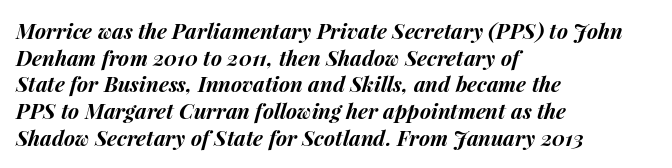
These lines sit exactly where default settings would place them. Tall strokes in this sample are angled rather than plumb. The rendering keeps characters at their native spacing. What weight is shown? A full bold with thick strokes. The foot of each line stays bare and open. The compositor pushed each line to the left boundary.
